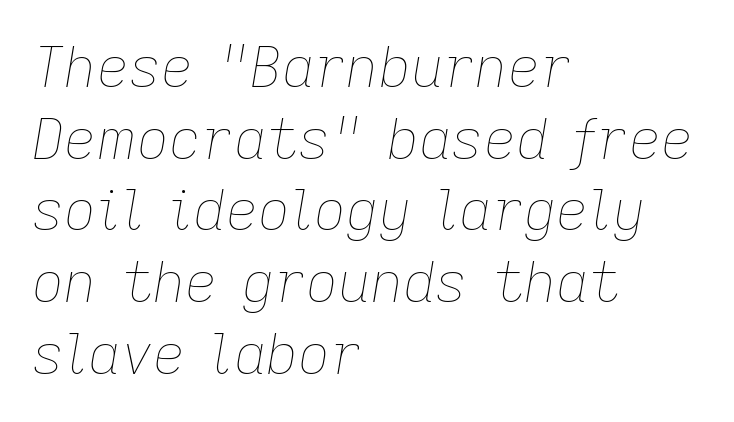
Q: Is the text bold? A: No.
Q: Is the text italic (slanted)? A: Yes, it leans right by about 9 degrees.
Q: Is the text underlined? A: No.
Q: How is the paragraph aligned? A: Left-aligned.
Q: Is the spacing between letters normal or unusually wide? A: Normal.
Q: Is the spacing between lines tight, normal or loose? A: Normal.
Q: Width (condensed, normal, or wide)? A: Normal.
Q: Stroke contrast? A: Low.
Q: x-height? A: Medium.
Q: Monospaced? A: No.
